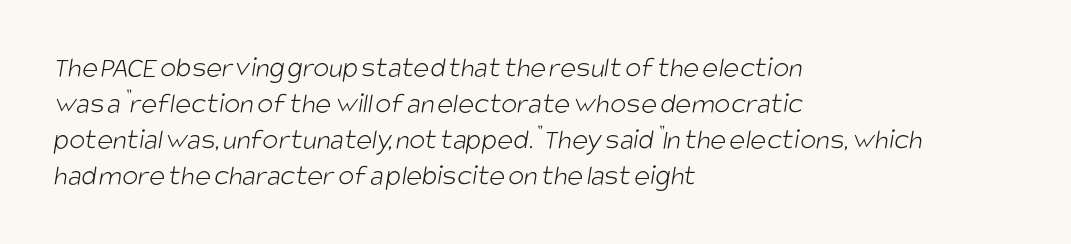
{"serif": "no", "bold": "no", "weight": "light", "width": "condensed", "stroke_contrast": "low", "x_height": "large", "monospaced": "no", "underline": "no", "align": "left", "line_spacing_ratio": 1.2, "letter_spacing": "normal", "letter_spacing_em": 0.0, "glyph_px": 30}
